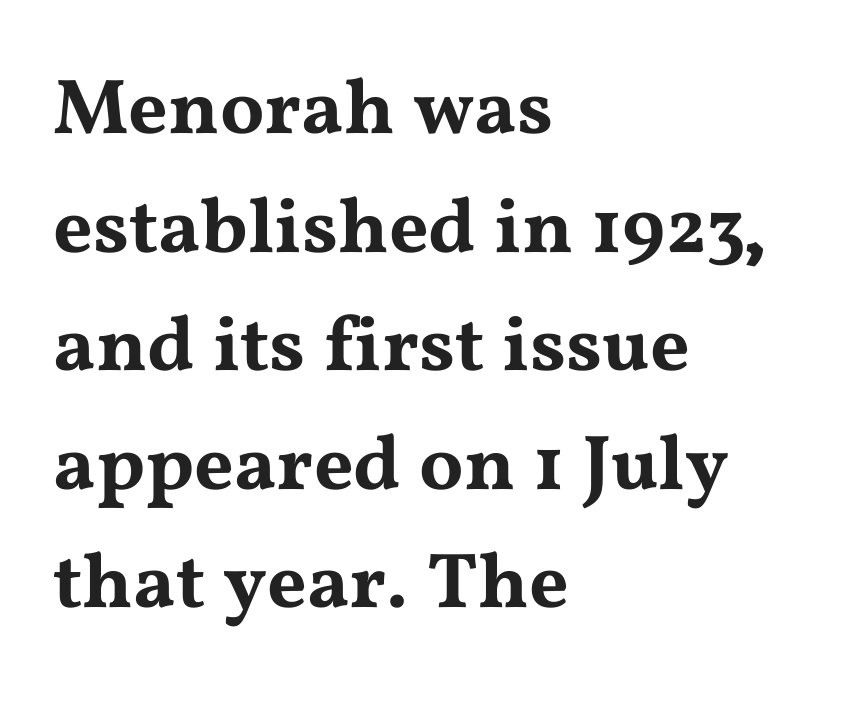
Q: Is the text italic (slanted)? A: No, it is upright.
Q: Is the typeface a serif or a sans-serif typeface? A: Serif.
Q: Is the text underlined? A: No.
Q: How is the paragraph aligned? A: Left-aligned.
Q: Is the spacing between letters normal or unusually wide? A: Normal.
Q: Is the spacing between lines tight, normal or loose? A: Normal.
Q: Width (condensed, normal, or wide)? A: Wide.
Q: Stroke contrast? A: Medium.
Q: x-height? A: Medium.
Q: Monospaced? A: No.
